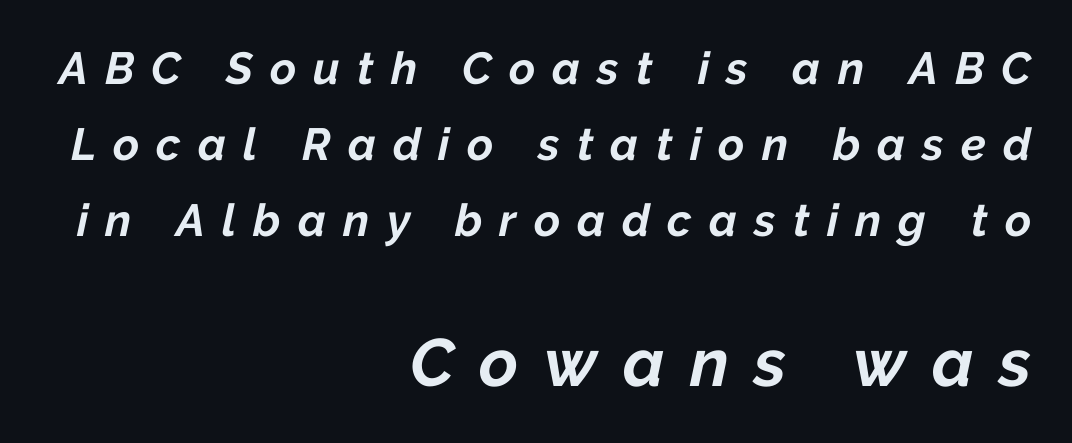
Q: Is the text bold? A: Yes.
Q: Is the text italic (slanted)? A: Yes, it leans right by about 12 degrees.
Q: Is the text underlined? A: No.
Q: How is the paragraph aligned? A: Right-aligned.
Q: Is the spacing between letters normal or unusually wide? A: Unusually wide.
Q: Is the spacing between lines tight, normal or loose? A: Normal.
Q: Which block of text is set in a larger size, the first (top) or the second (bottom)? A: The second (bottom) one.
Q: Width (condensed, normal, or wide)? A: Normal.
Q: Stroke contrast? A: Low.
Q: x-height? A: Medium.
Q: Monospaced? A: No.
